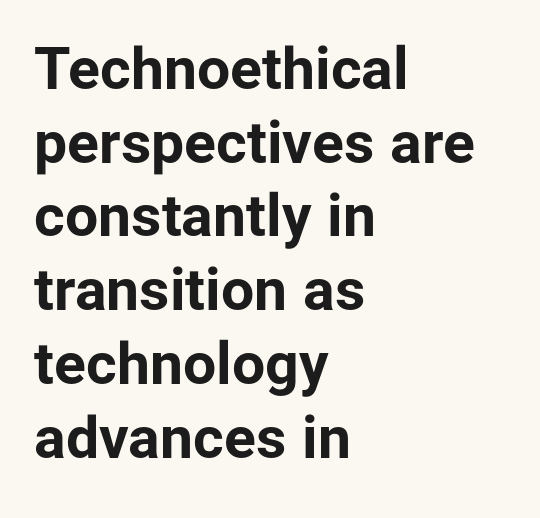
The image shows 59 px bold sans-serif type, upright; set left-aligned, normal line spacing (1.25x), normal letter spacing, not underlined; low stroke contrast and a medium x-height.
